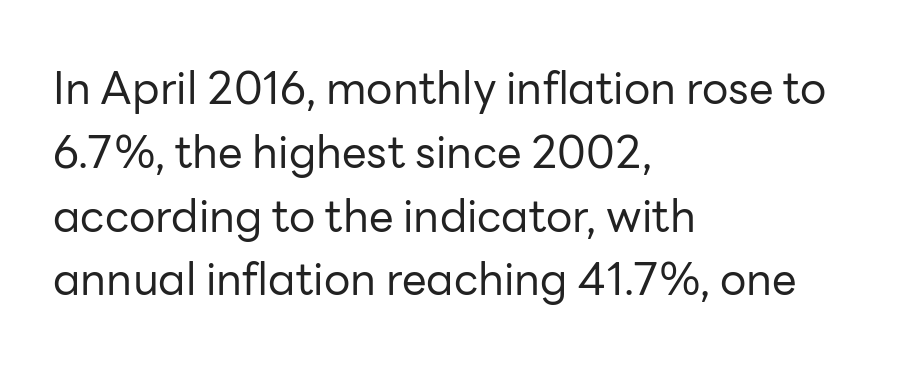
Q: Is the text bold? A: No.
Q: Is the text italic (slanted)? A: No, it is upright.
Q: Is the typeface a serif or a sans-serif typeface? A: Sans-serif.
Q: Is the text underlined? A: No.
Q: How is the paragraph aligned? A: Left-aligned.
Q: Is the spacing between letters normal or unusually wide? A: Normal.
Q: Is the spacing between lines tight, normal or loose? A: Normal.
Q: Width (condensed, normal, or wide)? A: Normal.
Q: Stroke contrast? A: Low.
Q: x-height? A: Medium.
Q: Monospaced? A: No.
